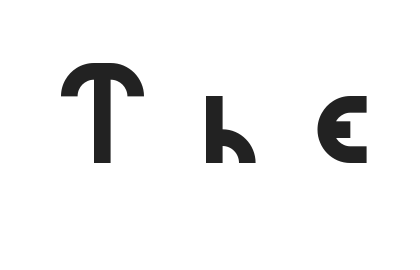
Each row of text sits above clean, open space. Stroke terminals: plain, sans-serif. Proportional: the letters do not fall into vertical columns. Display-style spreading of the glyphs; the letterfit is very open. You can tell it's not italic because the verticals are truly vertical.
